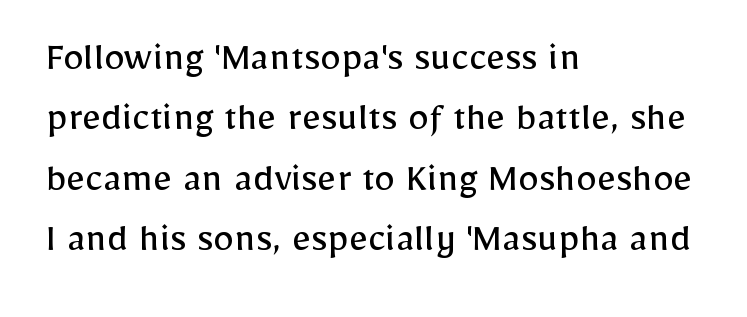
Q: Is the text bold? A: No.
Q: Is the text italic (slanted)? A: No, it is upright.
Q: Is the typeface a serif or a sans-serif typeface? A: Sans-serif.
Q: Is the text underlined? A: No.
Q: How is the paragraph aligned? A: Left-aligned.
Q: Is the spacing between letters normal or unusually wide? A: Normal.
Q: Is the spacing between lines tight, normal or loose? A: Normal.
Q: Width (condensed, normal, or wide)? A: Normal.
Q: Stroke contrast? A: Low.
Q: x-height? A: Medium.
Q: Monospaced? A: No.
